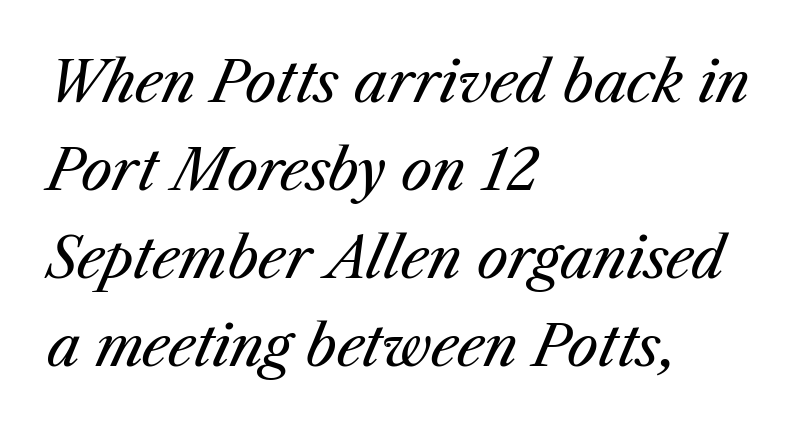
The image shows 56 px regular-weight type, italic (leaning right); set left-aligned, normal line spacing (1.57x), normal letter spacing, not underlined; medium stroke contrast and a medium x-height.
